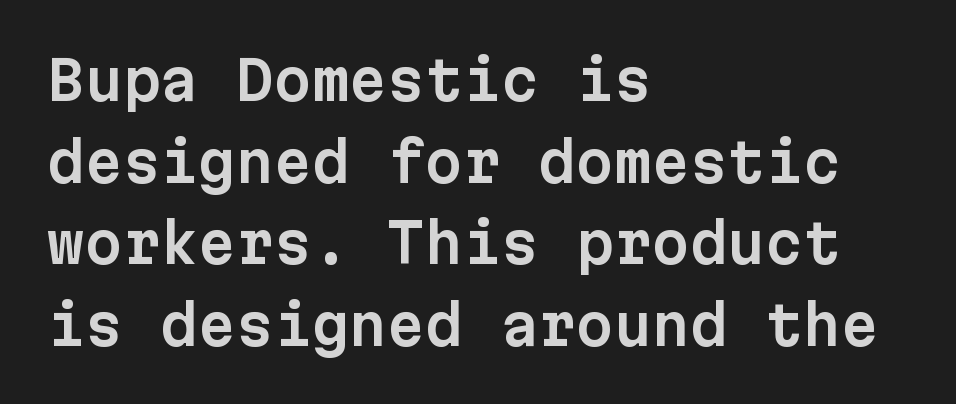
The image shows 54 px sans-serif type, upright, monospaced; set left-aligned, normal line spacing (1.51x), normal letter spacing, not underlined; low stroke contrast and a medium x-height.
